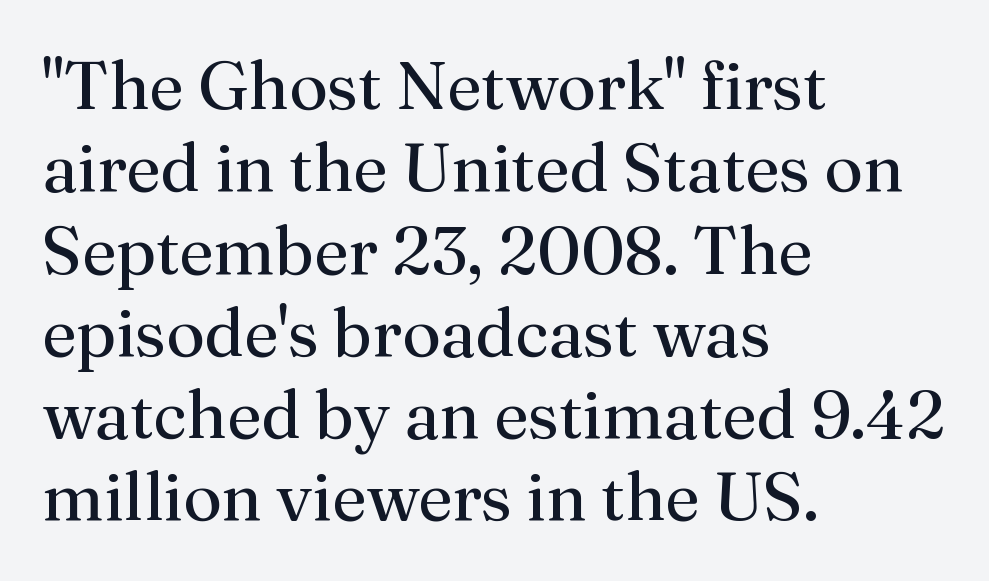
Rule under the text: the space is simply empty. The typeface has the unassuming heft of standard copy or less. Each letter keeps its own natural width here, so spacing adapts to shape. The font family rendered here belongs to the serif group.
